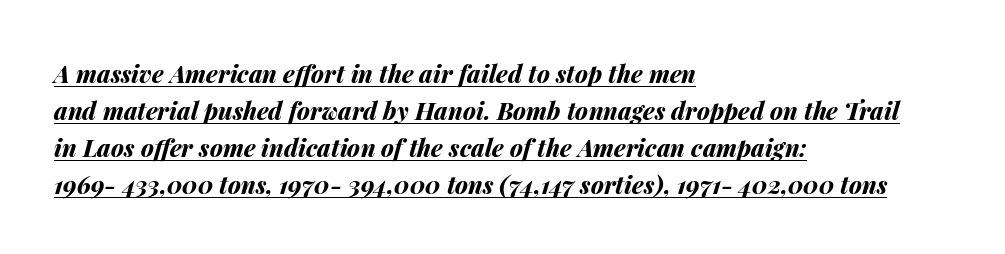
The image shows 24 px bold type, italic (leaning right); set left-aligned, normal line spacing (1.54x), normal letter spacing, underlined.
